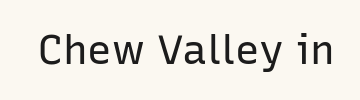
{"serif": "no", "italic": "no", "bold": "no", "weight": "regular", "width": "normal", "stroke_contrast": "low", "x_height": "medium", "monospaced": "no", "underline": "no", "letter_spacing": "normal", "letter_spacing_em": 0.0, "glyph_px": 41}
